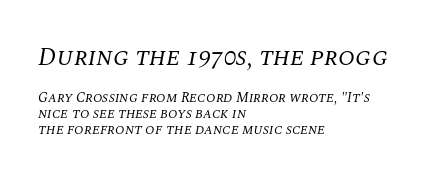
{"italic": "yes", "lean": "right", "slant_degrees": 10, "bold": "no", "underline": "no", "align": "left", "line_spacing": "tight", "line_spacing_ratio": 1.15, "letter_spacing": "normal", "letter_spacing_em": 0.0, "larger_block": "first", "size_ratio": 1.79, "glyph_px": 25}
